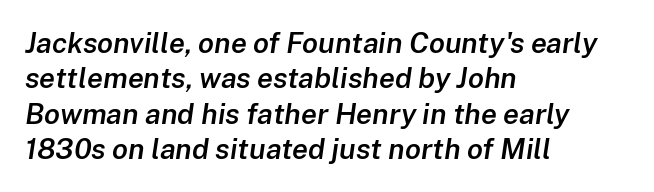
{"italic": "yes", "lean": "right", "slant_degrees": 8, "bold": "semi", "weight": "semibold", "width": "normal", "stroke_contrast": "low", "x_height": "medium", "monospaced": "no", "underline": "no", "align": "left", "line_spacing_ratio": 1.22, "letter_spacing": "normal", "letter_spacing_em": 0.0, "glyph_px": 29}
